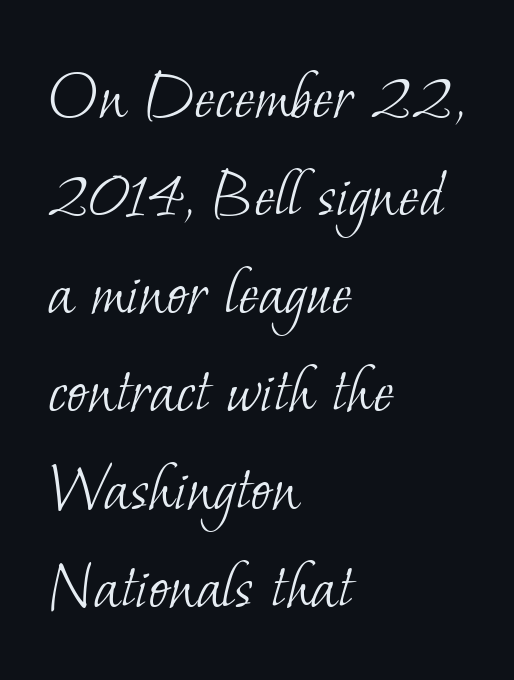
The image shows 70 px light serif type; set left-aligned, normal line spacing (1.4x), normal letter spacing, not underlined; low stroke contrast and a small x-height.
